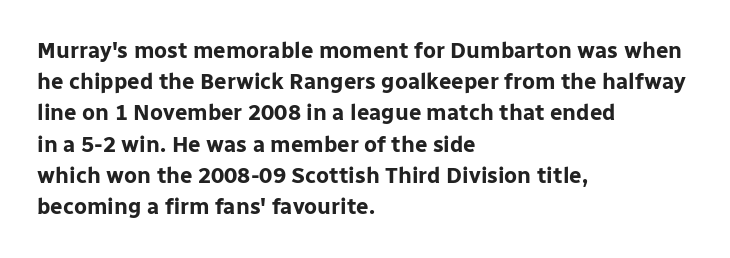
The image shows 22 px bold type, upright; set left-aligned, normal line spacing (1.42x), normal letter spacing, not underlined.
